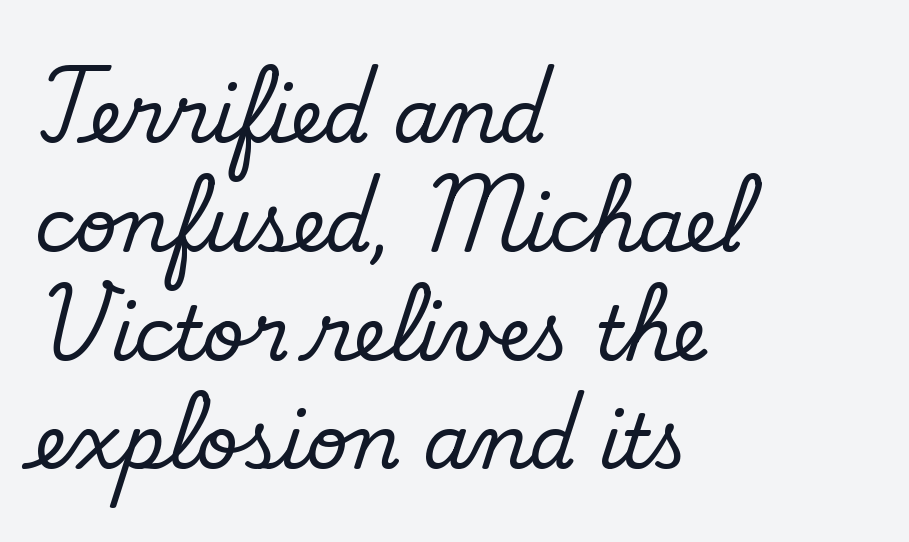
The compositor pushed each line to the left boundary. The type is set solid horizontally, with unmodified tracking. The passage shown is typeset with a sans-serif family. This sample has the flowing, uneven cadence of proportional lettering. The face looks like a standard text weight, possibly lighter. Leading matches the norm, producing a regular column.
